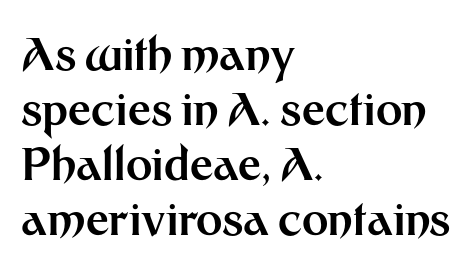
Q: Is the text bold? A: Yes.
Q: Is the text italic (slanted)? A: No, it is upright.
Q: Is the typeface a serif or a sans-serif typeface? A: Sans-serif.
Q: Is the text underlined? A: No.
Q: How is the paragraph aligned? A: Left-aligned.
Q: Is the spacing between letters normal or unusually wide? A: Normal.
Q: Width (condensed, normal, or wide)? A: Normal.
Q: Stroke contrast? A: Medium.
Q: x-height? A: Medium.
Q: Monospaced? A: No.
